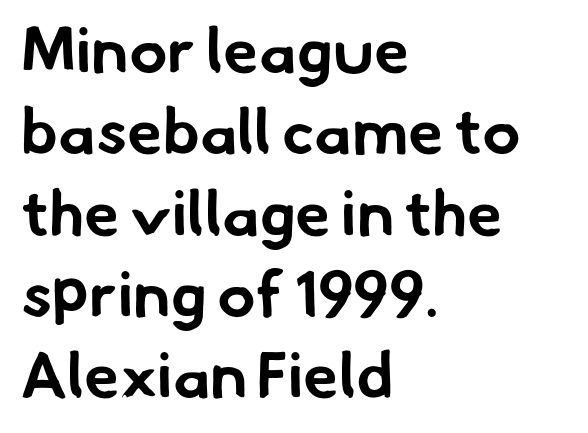
The image shows 64 px bold sans-serif type; set left-aligned, normal line spacing (1.27x), normal letter spacing, not underlined; low stroke contrast and a small x-height.
